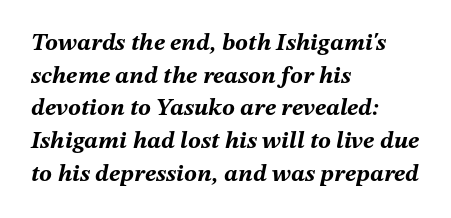
The rag falls on the right side of this text block. This rendering leaves character spacing at its baseline value. Style check: oblique. Heft: maximum for text — a bold. The glyphs are unaccompanied by any horizontal stroke below them.
